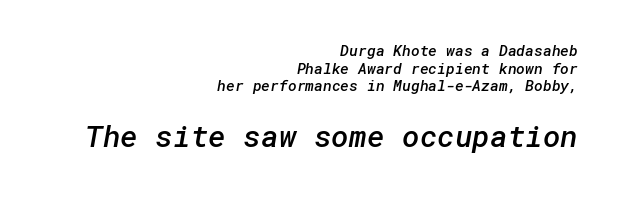
The image shows 30 px semibold sans-serif type; set right-aligned, line spacing 1.17x, normal letter spacing, not underlined; the second (bottom) block is 2.0x larger; low stroke contrast and a medium x-height.
